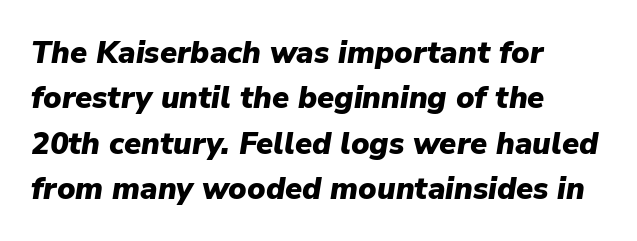
The image shows 31 px heavy type, italic (leaning right); set left-aligned, normal line spacing (1.46x), normal letter spacing, not underlined; low stroke contrast and a medium x-height.
